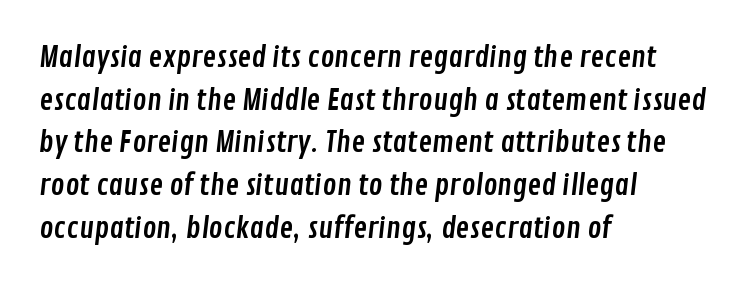
The image shows 29 px condensed sans-serif type; set left-aligned, normal line spacing (1.47x), normal letter spacing, not underlined; low stroke contrast and a medium x-height.
